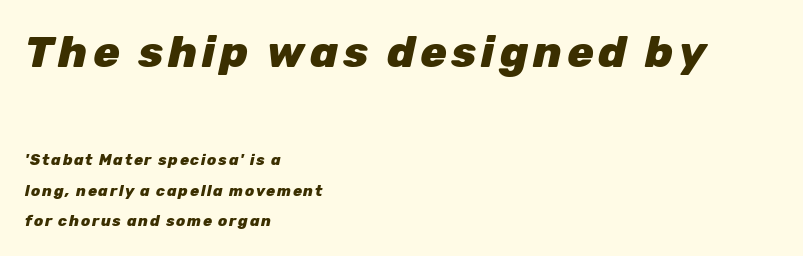
{"italic": "yes", "lean": "right", "slant_degrees": 12, "bold": "yes", "weight": "heavy", "width": "normal", "stroke_contrast": "low", "x_height": "medium", "monospaced": "no", "underline": "no", "align": "left", "line_spacing": "loose", "line_spacing_ratio": 2.04, "larger_block": "first", "size_ratio": 2.93, "glyph_px": 44}
